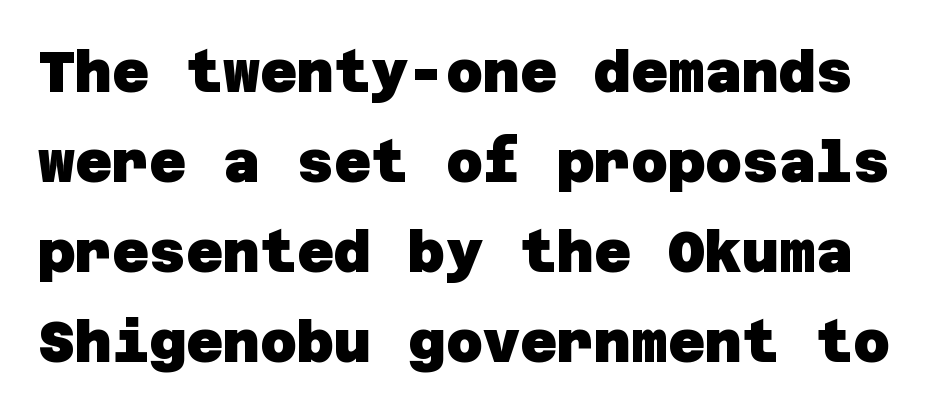
Descenders are the only things crossing below the line. The typeface chosen for these lines omits serifs. Caption: bold face, heavy strokes. The space between consecutive lines is moderate. This rendering leaves character spacing at its baseline value.
